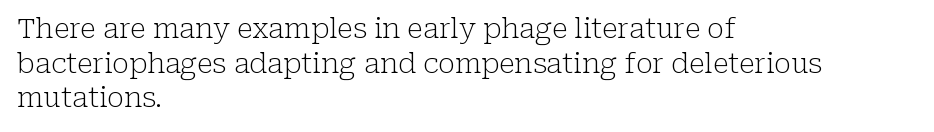
The image shows 28 px light serif type, upright; set left-aligned, line spacing 1.24x, normal letter spacing, not underlined; low stroke contrast and a medium x-height.
